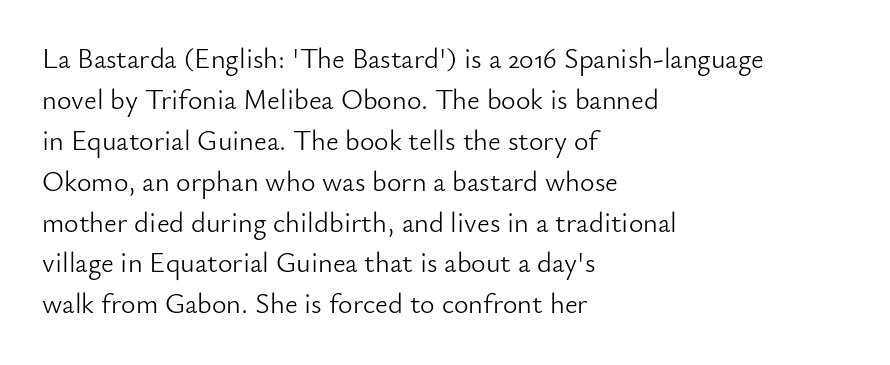
Q: Is the text bold? A: No.
Q: Is the text italic (slanted)? A: No, it is upright.
Q: Is the typeface a serif or a sans-serif typeface? A: Sans-serif.
Q: Is the text underlined? A: No.
Q: How is the paragraph aligned? A: Left-aligned.
Q: Is the spacing between letters normal or unusually wide? A: Normal.
Q: Is the spacing between lines tight, normal or loose? A: Normal.
Q: Width (condensed, normal, or wide)? A: Normal.
Q: Stroke contrast? A: Low.
Q: x-height? A: Small.
Q: Monospaced? A: No.
